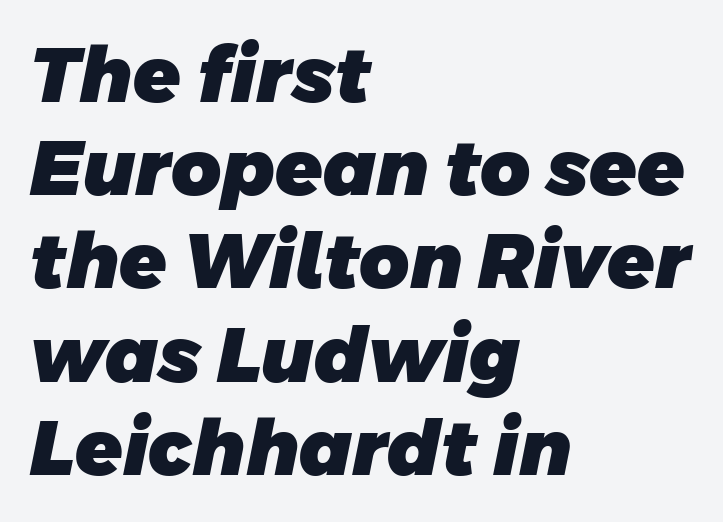
The font family rendered here belongs to the sans-serif group. These lines are set flush left with a ragged right edge. The rendering uses natural spacing where letterforms have individual widths. Emphasis by weight is at full strength: bold. Descender tails drop into unmarked territory.
